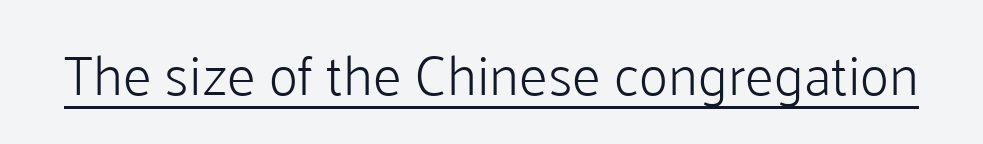
{"serif": "no", "italic": "no", "bold": "no", "weight": "light", "width": "normal", "stroke_contrast": "low", "x_height": "medium", "monospaced": "no", "underline": "yes", "letter_spacing": "normal", "letter_spacing_em": 0.0, "glyph_px": 56}
